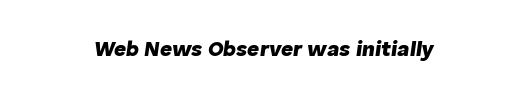
The passage shown is emphatically bold. Quick note: underline off. Here the glyphs are tracked normally, forming tight word shapes. Italic: yes, the glyphs are oblique.
